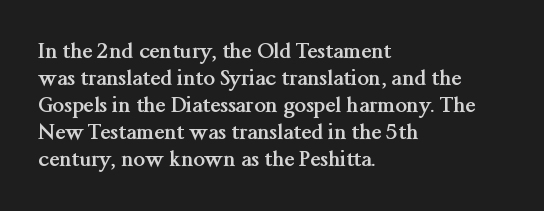
Which margin do the lines hug? The left one — the right edge is uneven. The foot of each line stays bare and open. Strokes here are thick enough to call this a true bold. Does the lettering tilt? It doesn't — this is upright. You could call the tracking neutral — neither tight nor loose. Interline gaps are of average width in this sample.
